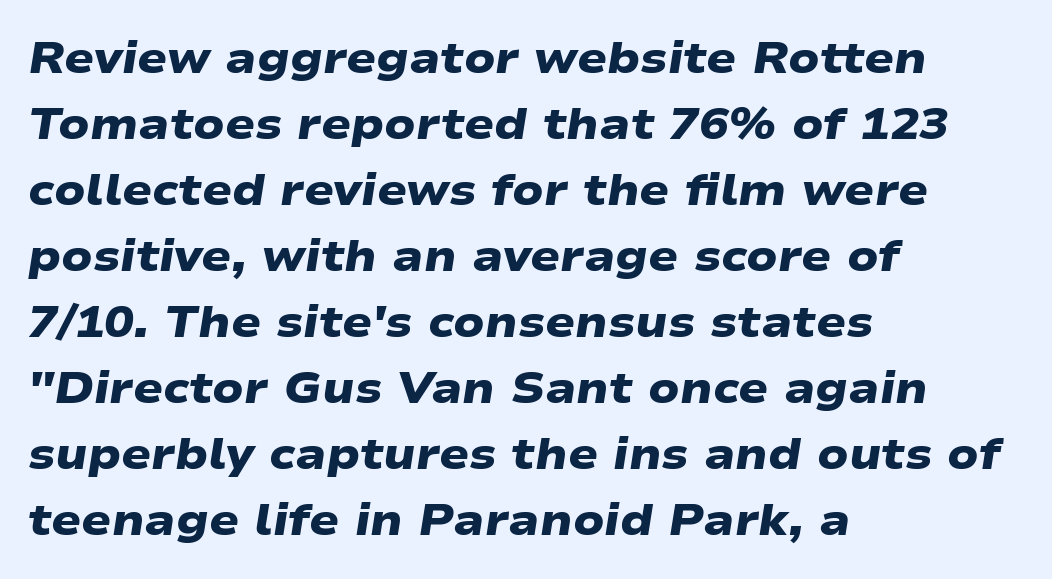
The image shows 44 px heavy, wide sans-serif type; set left-aligned, normal line spacing (1.5x), normal letter spacing, not underlined; low stroke contrast and a medium x-height.
